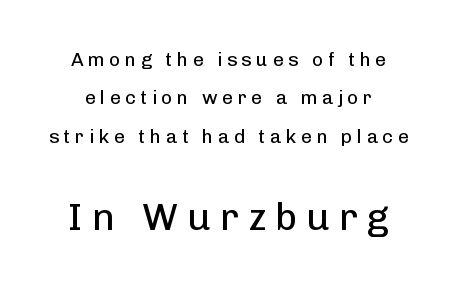
Posture: vertical. Any mark beneath the type? The region is blank. The typeface chosen for these lines omits serifs. Type size steps up from the first block to the second. Someone cranked the tracking dial way up on this one. The passage shown stacks its lines with a broad gap.
